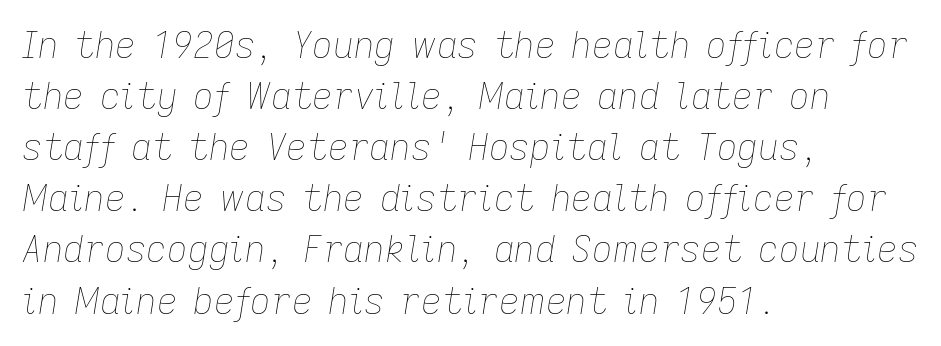
{"italic": "yes", "lean": "right", "slant_degrees": 9, "bold": "no", "weight": "thin", "width": "normal", "stroke_contrast": "low", "x_height": "medium", "monospaced": "no", "underline": "no", "align": "left", "line_spacing": "normal", "line_spacing_ratio": 1.42, "letter_spacing": "normal", "letter_spacing_em": 0.0, "glyph_px": 36}
